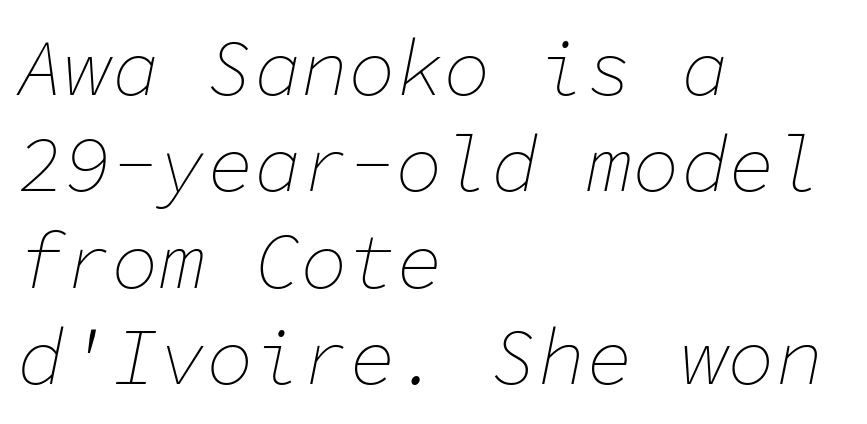
The image shows 79 px thin type, italic (leaning right), monospaced; set left-aligned, line spacing 1.22x, normal letter spacing, not underlined; low stroke contrast and a medium x-height.
